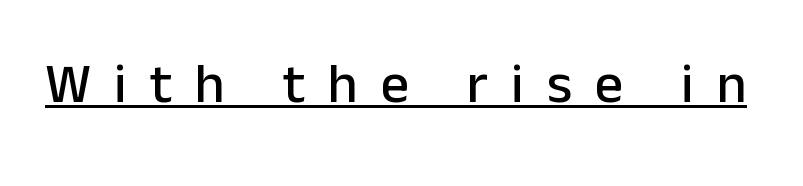
These characters rest on top of a visible drawn line. The rendering uses natural spacing where letterforms have individual widths. This sample uses an upright cut, with every glyph sitting square on the baseline. Is the letter spacing exaggerated? Yes — the characters are pushed far apart. This sample uses a sans-serif face.
